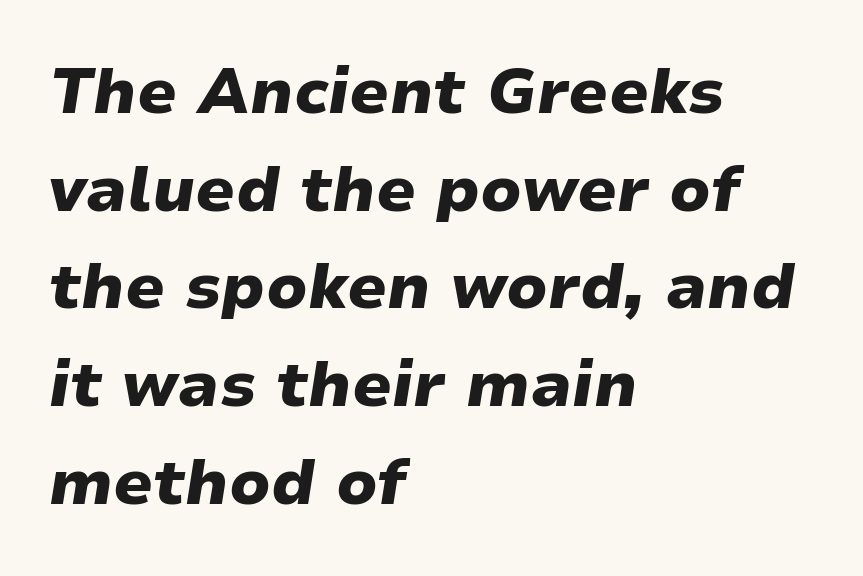
The image shows 63 px heavy, wide type, italic (leaning right); set left-aligned, normal line spacing (1.55x), normal letter spacing, not underlined; low stroke contrast and a medium x-height.
